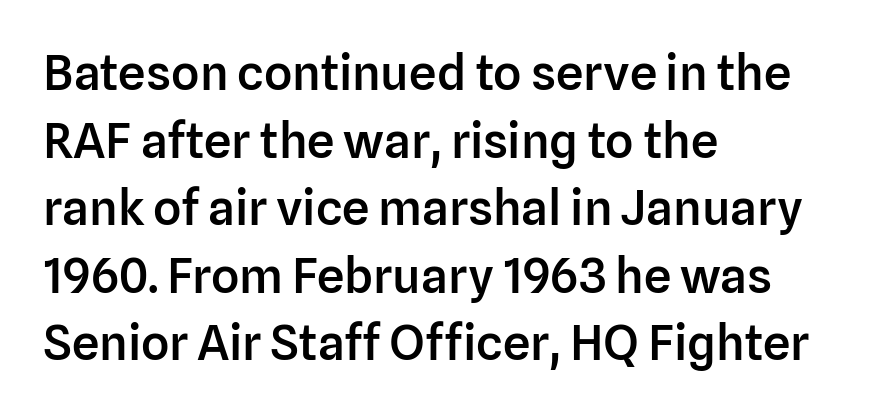
The image shows 49 px semibold sans-serif type, upright; set left-aligned, normal line spacing (1.38x), normal letter spacing, not underlined; low stroke contrast and a medium x-height.
